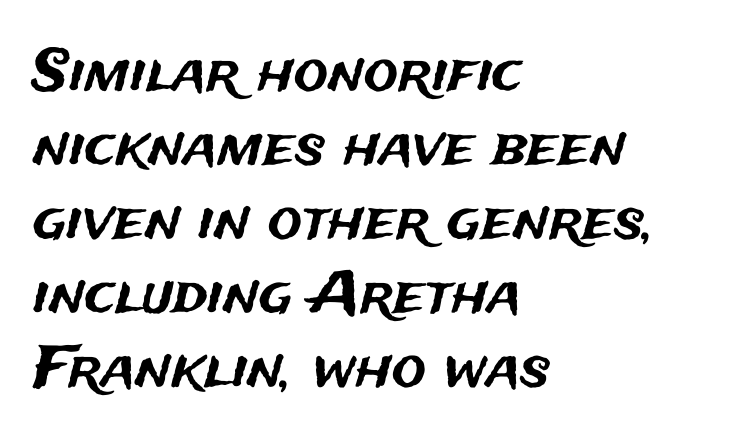
{"serif": "no", "width": "normal", "stroke_contrast": "medium", "x_height": "medium", "monospaced": "no", "underline": "no", "align": "left", "line_spacing": "normal", "line_spacing_ratio": 1.3, "letter_spacing": "normal", "letter_spacing_em": 0.0, "glyph_px": 57}
